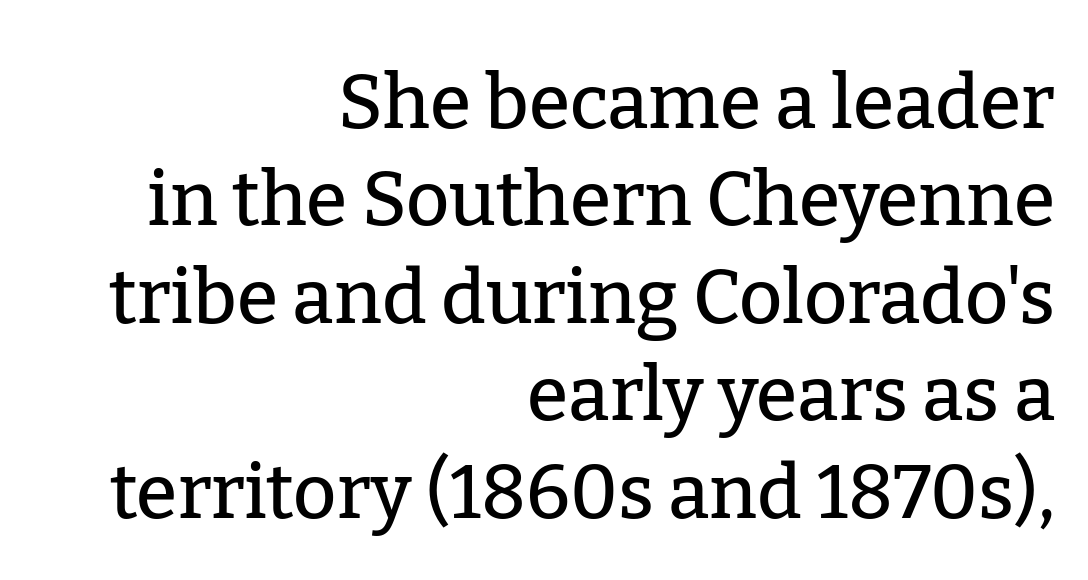
The image shows 75 px serif type, upright; set right-aligned, normal line spacing (1.3x), normal letter spacing, not underlined; low stroke contrast and a medium x-height.
